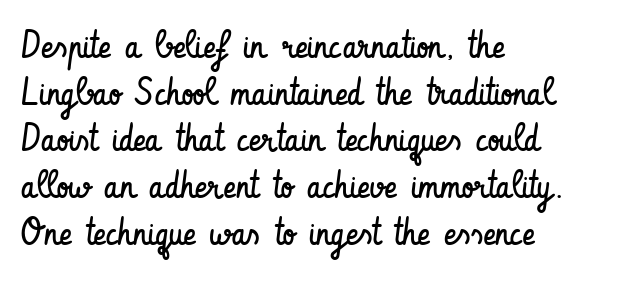
Caption: multi-line text, flush left, ragged right. Type style note: lacks serifs. The letterforms sit shoulder to shoulder at normal distance. The typeface has the unassuming heft of standard copy or less.
